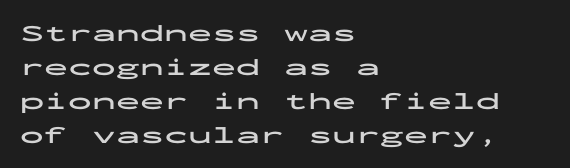
Check under the words: just untouched page. The lettering stays uniformly vertical, giving the passage a roman look. Does the weight exceed regular? Yes, all the way to bold. Leading: standard.
